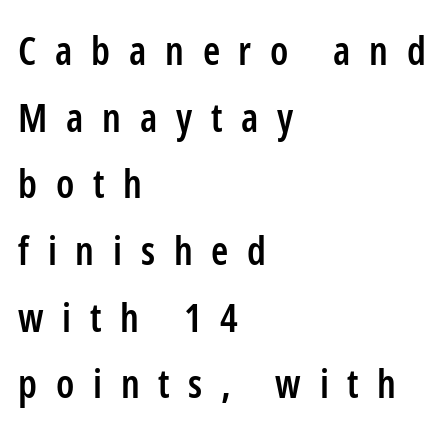
Q: Is the text bold? A: Semi-bold.
Q: Is the text italic (slanted)? A: No, it is upright.
Q: Is the typeface a serif or a sans-serif typeface? A: Sans-serif.
Q: Is the text underlined? A: No.
Q: How is the paragraph aligned? A: Left-aligned.
Q: Is the spacing between letters normal or unusually wide? A: Unusually wide.
Q: Width (condensed, normal, or wide)? A: Condensed.
Q: Stroke contrast? A: Low.
Q: x-height? A: Medium.
Q: Monospaced? A: No.
